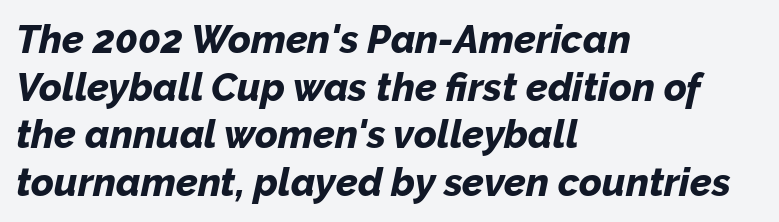
The image shows 39 px bold type, italic (leaning right); set left-aligned, line spacing 1.22x, normal letter spacing, not underlined; low stroke contrast and a medium x-height.
